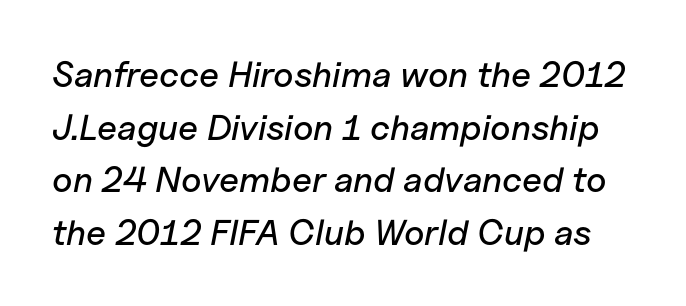
This sample has the flowing, uneven cadence of proportional lettering. Does the lettering tilt? It does — this is italic. Rule under the text: the space is simply empty. The face used here is rendered with its standard letterfit. The designer left line spacing at the default.
